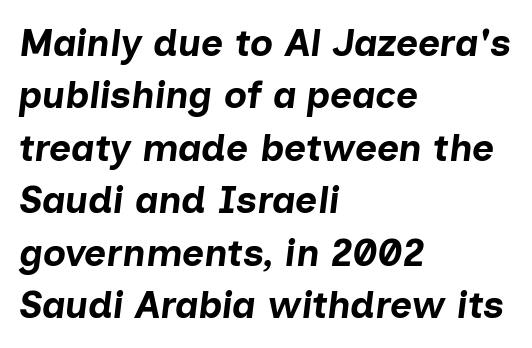
The image shows 38 px bold type, italic (leaning right); set left-aligned, normal line spacing (1.38x), normal letter spacing, not underlined; low stroke contrast and a medium x-height.
